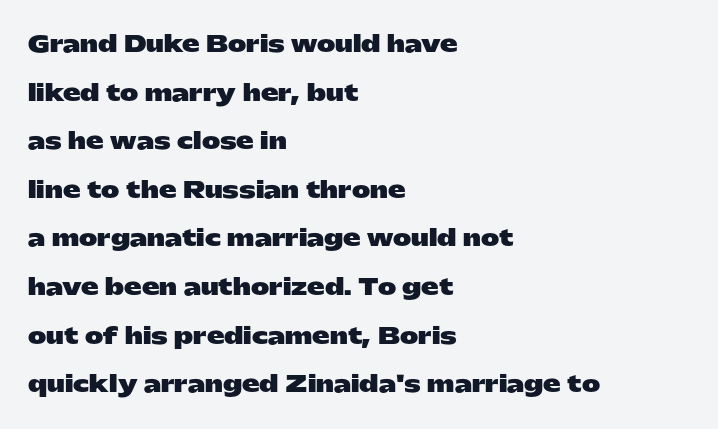
The image shows 22 px bold type, upright; set left-aligned, loose line spacing (2.21x), normal letter spacing, not underlined.
